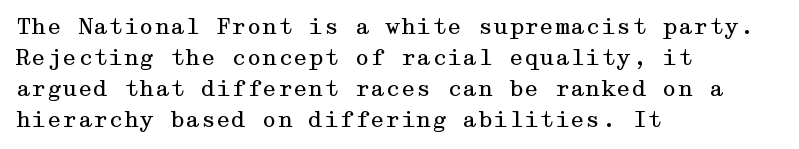
Q: Is the text bold? A: No.
Q: Is the text italic (slanted)? A: No, it is upright.
Q: Is the text underlined? A: No.
Q: How is the paragraph aligned? A: Left-aligned.
Q: Is the spacing between letters normal or unusually wide? A: Normal.
Q: Is the spacing between lines tight, normal or loose? A: Normal.
